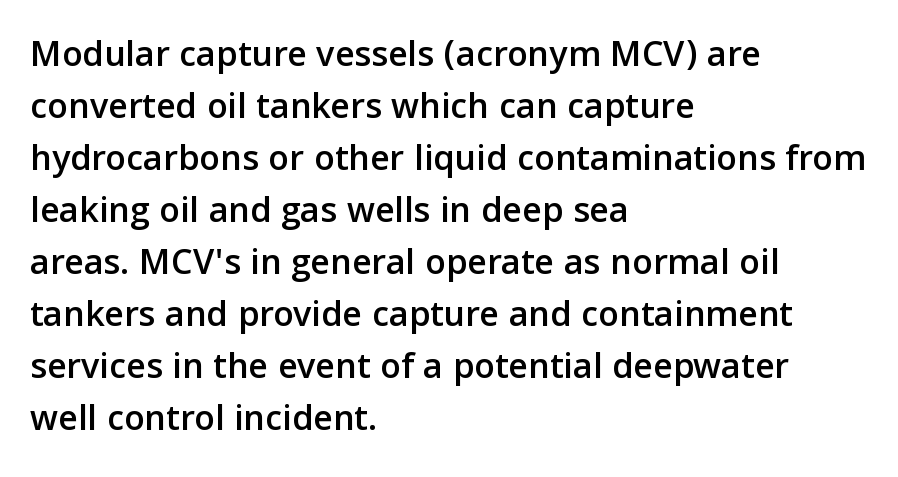
{"serif": "no", "italic": "no", "width": "normal", "stroke_contrast": "low", "x_height": "medium", "monospaced": "no", "underline": "no", "align": "left", "line_spacing": "normal", "line_spacing_ratio": 1.37, "letter_spacing": "normal", "letter_spacing_em": 0.0, "glyph_px": 38}
